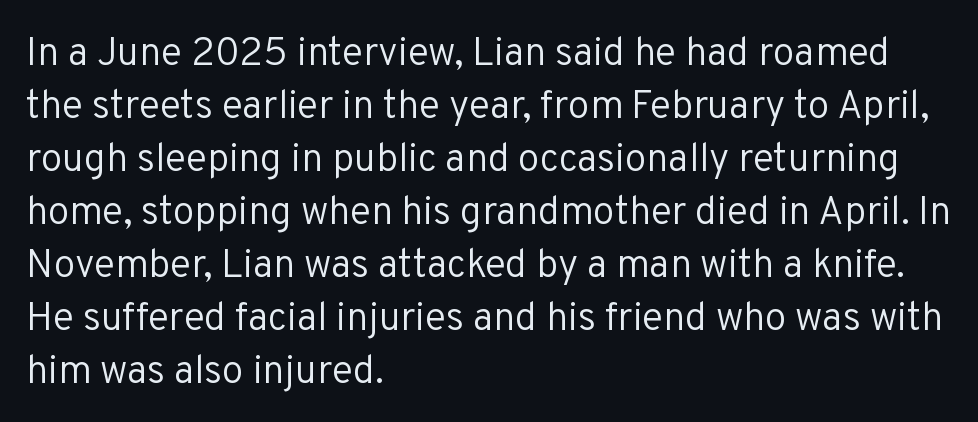
{"serif": "no", "italic": "no", "bold": "no", "weight": "regular", "width": "normal", "stroke_contrast": "low", "x_height": "medium", "monospaced": "no", "underline": "no", "align": "left", "line_spacing": "normal", "line_spacing_ratio": 1.36, "letter_spacing": "normal", "letter_spacing_em": 0.0, "glyph_px": 39}
